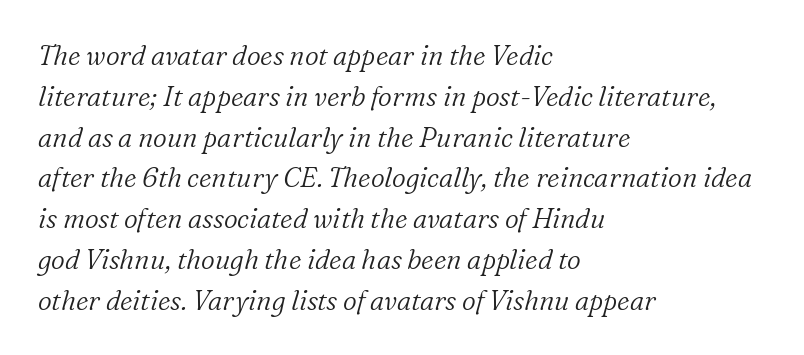
{"italic": "yes", "lean": "right", "slant_degrees": 16, "bold": "no", "underline": "no", "align": "left", "line_spacing": "normal", "line_spacing_ratio": 1.51, "letter_spacing": "normal", "letter_spacing_em": 0.0, "glyph_px": 27}
